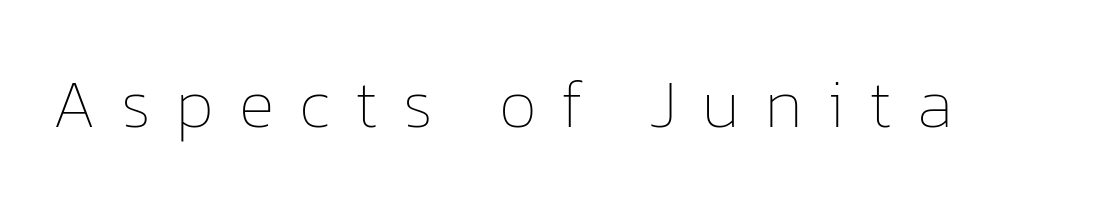
Q: Is the text bold? A: No.
Q: Is the text italic (slanted)? A: No, it is upright.
Q: Is the text underlined? A: No.
Q: Is the spacing between letters normal or unusually wide? A: Unusually wide.
Q: Width (condensed, normal, or wide)? A: Normal.
Q: Stroke contrast? A: Low.
Q: x-height? A: Medium.
Q: Monospaced? A: No.
